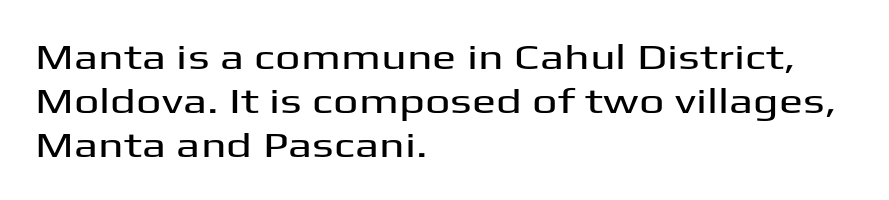
Q: Is the text italic (slanted)? A: No, it is upright.
Q: Is the typeface a serif or a sans-serif typeface? A: Sans-serif.
Q: Is the text underlined? A: No.
Q: How is the paragraph aligned? A: Left-aligned.
Q: Is the spacing between letters normal or unusually wide? A: Normal.
Q: Width (condensed, normal, or wide)? A: Wide.
Q: Stroke contrast? A: Medium.
Q: x-height? A: Medium.
Q: Monospaced? A: No.
